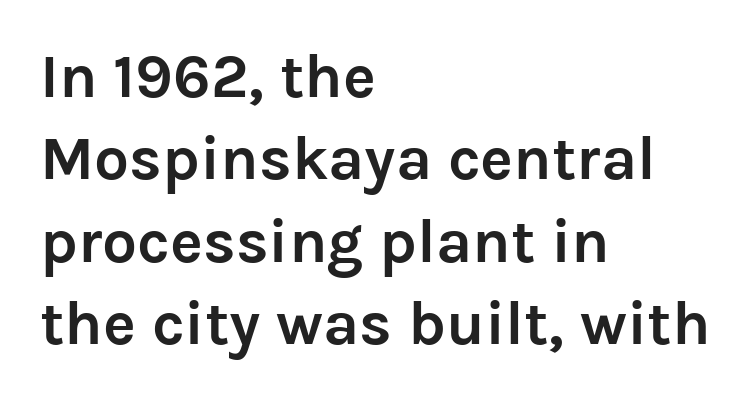
Thick stems and heavy bowls — unmistakably bold. Italic? Not at all — the glyphs are vertical. A typesetter would call this zero additional tracking. Line spacing here is normal. Left-aligned paragraph, ragged on the right. A typesetter would call this proportional, since set widths differ per character.
